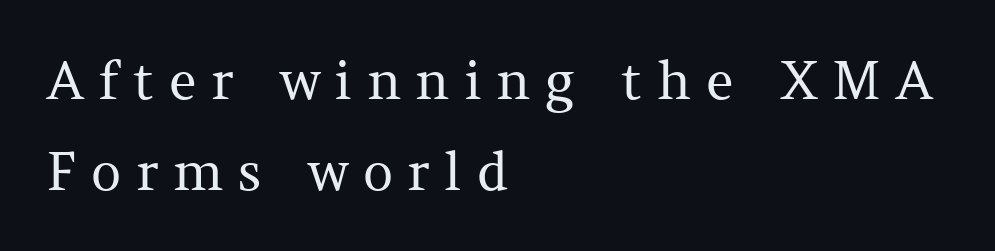
Letters have the restrained weight of plain body copy at most. The axis of the letterforms is exactly vertical. Here the designer chose a conventional face with non-uniform glyph widths. Is the letter spacing exaggerated? Yes — the characters are pushed far apart. This rendering employs a face with finishing strokes, i.e., a serif.
